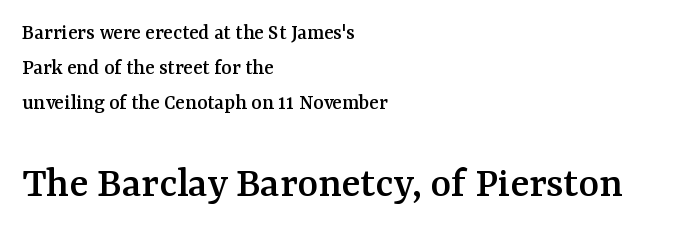
Q: Is the text italic (slanted)? A: No, it is upright.
Q: Is the typeface a serif or a sans-serif typeface? A: Serif.
Q: Is the text underlined? A: No.
Q: How is the paragraph aligned? A: Left-aligned.
Q: Is the spacing between letters normal or unusually wide? A: Normal.
Q: Is the spacing between lines tight, normal or loose? A: Normal.
Q: Which block of text is set in a larger size, the first (top) or the second (bottom)? A: The second (bottom) one.
Q: Width (condensed, normal, or wide)? A: Normal.
Q: Stroke contrast? A: Medium.
Q: x-height? A: Medium.
Q: Monospaced? A: No.
